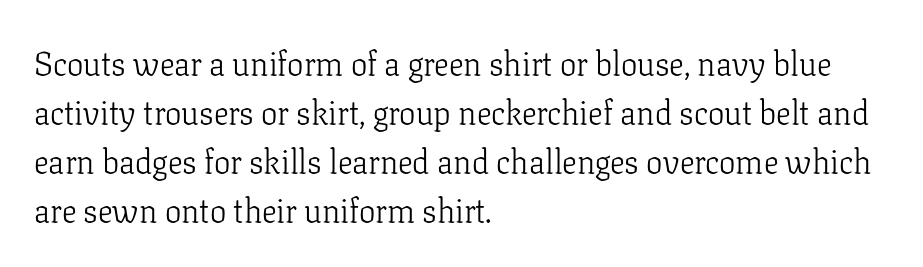
The image shows 33 px light serif type, upright; set left-aligned, normal line spacing (1.48x), normal letter spacing, not underlined; low stroke contrast and a medium x-height.
